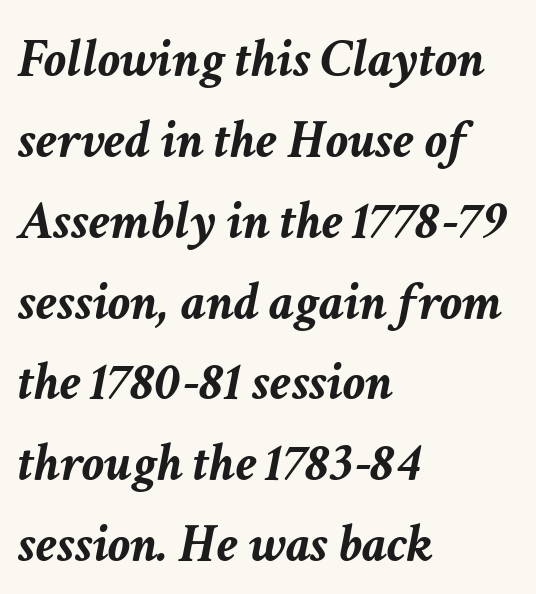
The rendering uses a bold face; every stroke is thick and dark. Words float on clear page, feet unadorned. Each word holds together tightly as a unit, with standard inter-letter gaps. Proportional: the letters do not fall into vertical columns. Compared with typical paragraphs, the rows here are spaced about the same.
